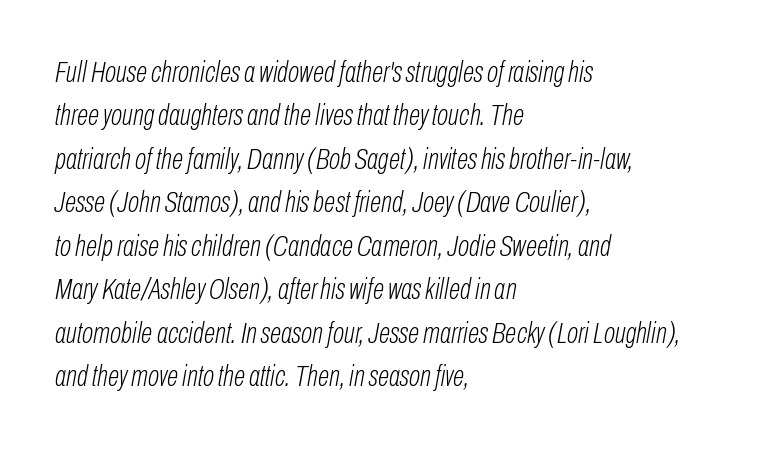
{"italic": "yes", "lean": "right", "slant_degrees": 10, "bold": "no", "weight": "light", "width": "condensed", "stroke_contrast": "low", "x_height": "medium", "monospaced": "no", "underline": "no", "align": "left", "line_spacing": "normal", "line_spacing_ratio": 1.45, "letter_spacing": "normal", "letter_spacing_em": 0.0, "glyph_px": 30}
